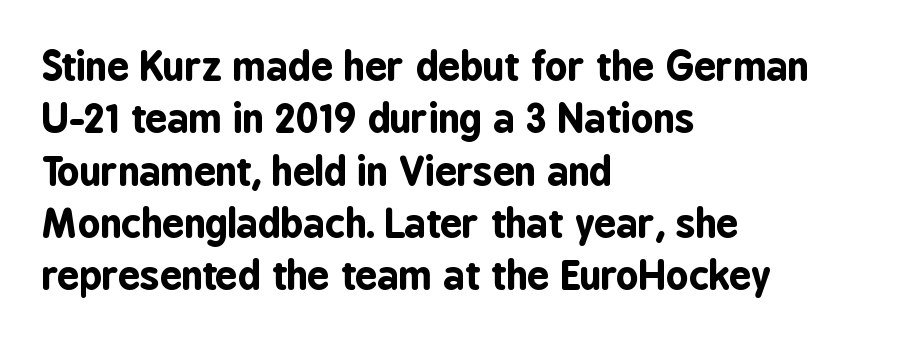
Q: Is the text bold? A: Yes.
Q: Is the text italic (slanted)? A: No, it is upright.
Q: Is the typeface a serif or a sans-serif typeface? A: Sans-serif.
Q: Is the text underlined? A: No.
Q: How is the paragraph aligned? A: Left-aligned.
Q: Is the spacing between letters normal or unusually wide? A: Normal.
Q: Is the spacing between lines tight, normal or loose? A: Normal.
Q: Width (condensed, normal, or wide)? A: Condensed.
Q: Stroke contrast? A: Low.
Q: x-height? A: Medium.
Q: Monospaced? A: No.
